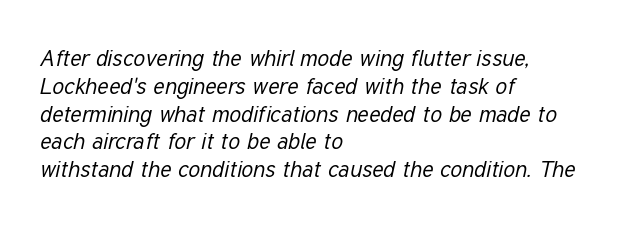
Alignment: flush left. The glyphs are unaccompanied by any horizontal stroke below them. Vertical stems look standard width or narrower in stroke. Quick note: italic. Compared with typical body copy, the letter spacing here is the same.
